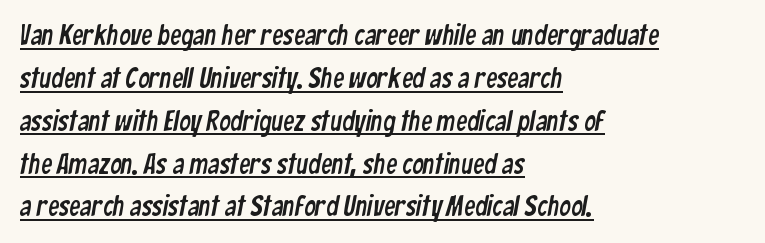
{"serif": "no", "width": "condensed", "stroke_contrast": "low", "x_height": "medium", "monospaced": "no", "underline": "yes", "align": "left", "line_spacing": "normal", "line_spacing_ratio": 1.53, "letter_spacing": "normal", "letter_spacing_em": 0.0, "glyph_px": 28}
